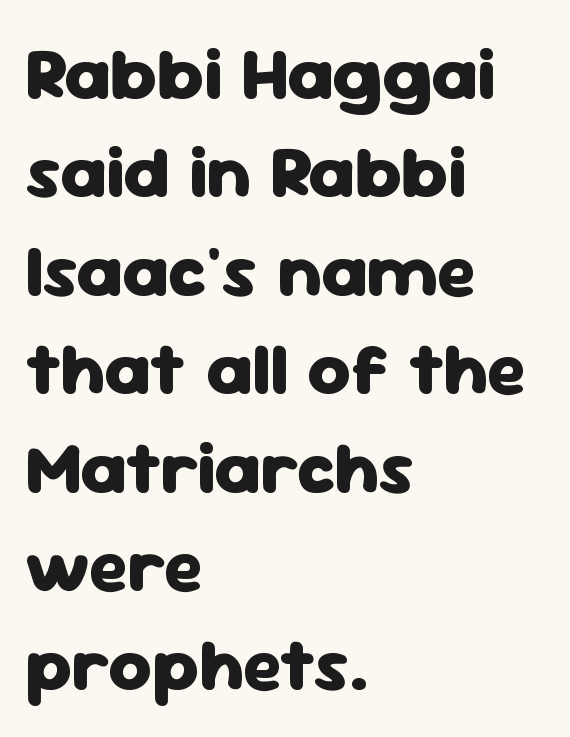
{"serif": "no", "italic": "no", "bold": "yes", "weight": "heavy", "width": "normal", "stroke_contrast": "low", "x_height": "medium", "monospaced": "no", "underline": "no", "align": "left", "line_spacing": "normal", "line_spacing_ratio": 1.33, "letter_spacing": "normal", "letter_spacing_em": 0.0, "glyph_px": 74}
